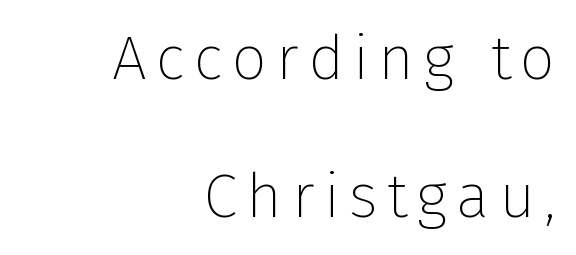
The foot of each line stays bare and open. The letters carry no serifs — their stems end cleanly without finishing strokes. Stem width sits at or under what a default text font uses. Compared with a flush-left layout, this one pins lines to the opposite, right side.
